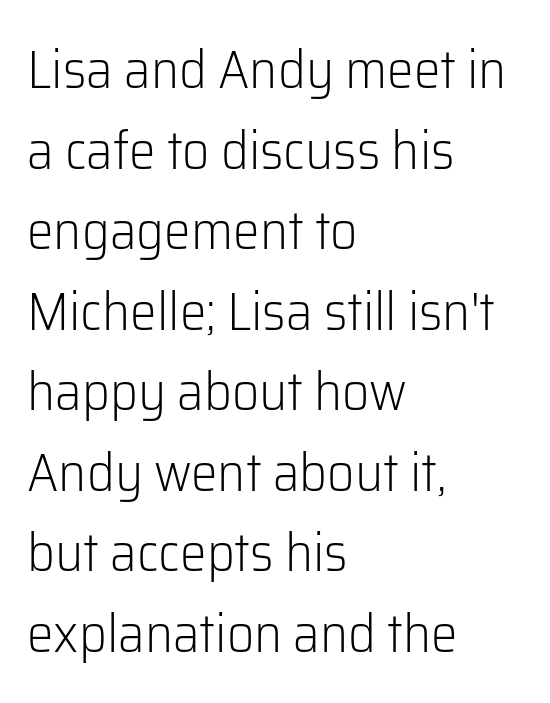
Q: Is the text bold? A: No.
Q: Is the text italic (slanted)? A: No, it is upright.
Q: Is the typeface a serif or a sans-serif typeface? A: Sans-serif.
Q: Is the text underlined? A: No.
Q: How is the paragraph aligned? A: Left-aligned.
Q: Is the spacing between letters normal or unusually wide? A: Normal.
Q: Is the spacing between lines tight, normal or loose? A: Normal.
Q: Width (condensed, normal, or wide)? A: Normal.
Q: Stroke contrast? A: Low.
Q: x-height? A: Medium.
Q: Monospaced? A: No.
